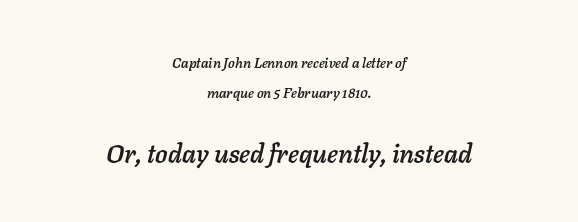
{"italic": "yes", "lean": "right", "slant_degrees": 11, "underline": "no", "align": "center", "line_spacing": "loose", "line_spacing_ratio": 2.12, "letter_spacing": "normal", "letter_spacing_em": 0.0, "larger_block": "second", "size_ratio": 1.86, "glyph_px": 26}
